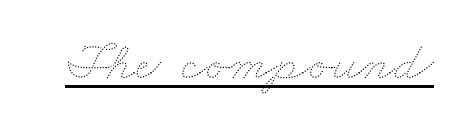
{"bold": "no", "weight": "thin", "width": "wide", "stroke_contrast": "medium", "x_height": "small", "monospaced": "no", "underline": "yes", "letter_spacing": "normal", "letter_spacing_em": 0.0, "glyph_px": 55}
